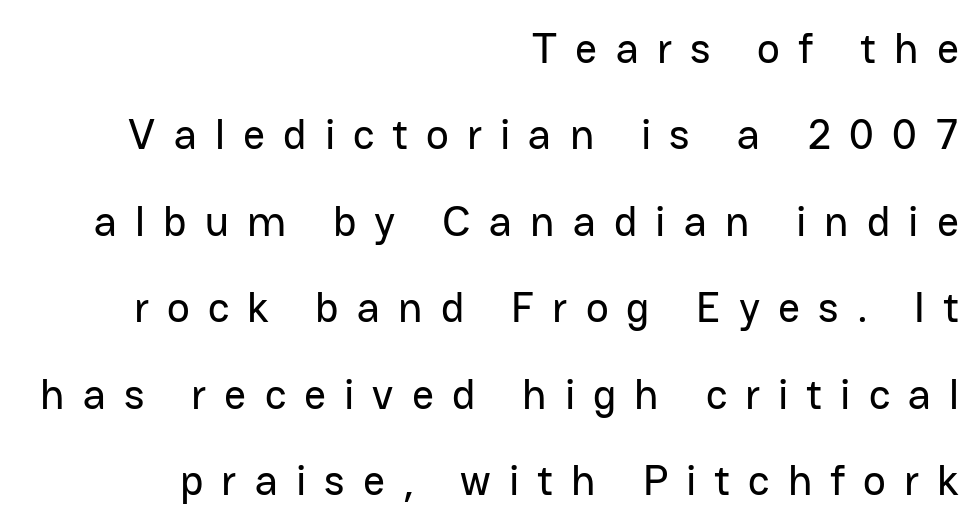
The image shows 43 px sans-serif type, upright; set right-aligned, loose line spacing (2.01x), unusually wide letter spacing (+0.42 em), not underlined; low stroke contrast and a medium x-height.
